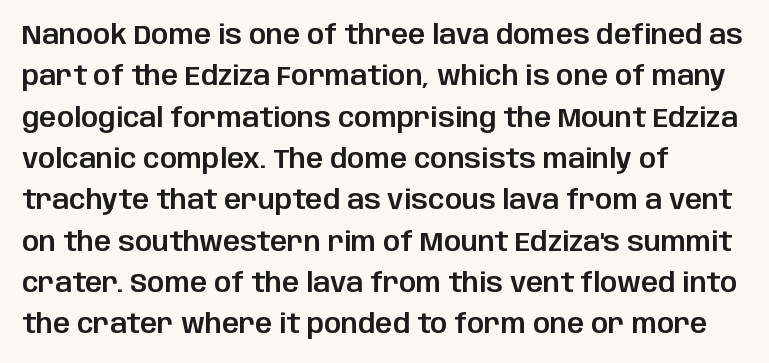
The image shows 27 px text type, upright; set left-aligned, normal line spacing (1.53x), normal letter spacing, not underlined.
